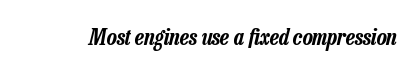
The image shows 23 px text type, italic (leaning right); set normal letter spacing, not underlined.
